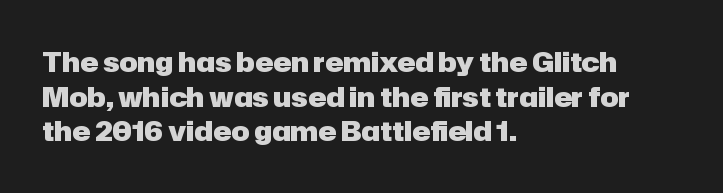
{"italic": "no", "bold": "yes", "underline": "no", "align": "left", "line_spacing": "normal", "line_spacing_ratio": 1.28, "letter_spacing": "normal", "letter_spacing_em": 0.0, "glyph_px": 27}
